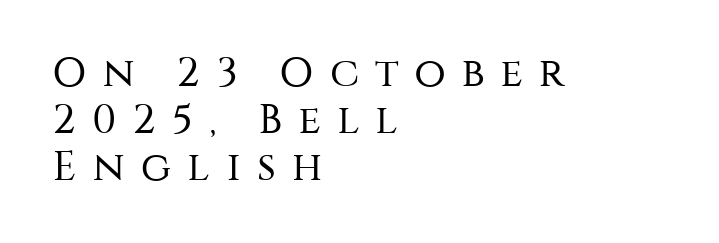
The image shows 41 px regular-weight sans-serif type, upright; set left-aligned, tight line spacing (1.15x), unusually wide letter spacing (+0.4 em), not underlined; medium stroke contrast and a large x-height.
